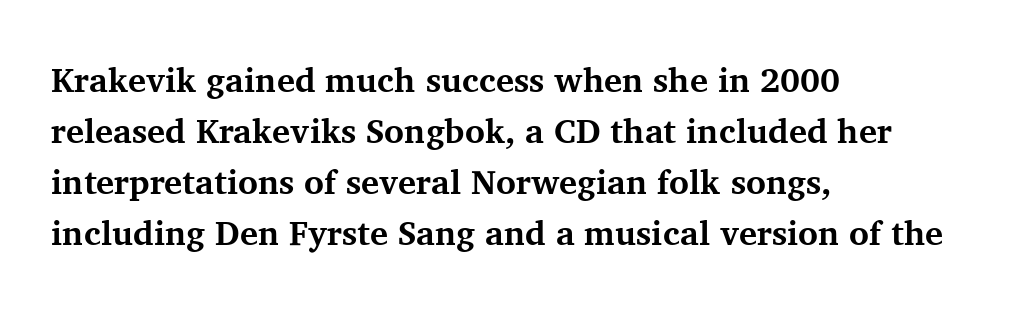
{"serif": "yes", "italic": "no", "bold": "yes", "weight": "bold", "width": "normal", "stroke_contrast": "medium", "x_height": "medium", "monospaced": "no", "underline": "no", "align": "left", "line_spacing": "normal", "line_spacing_ratio": 1.5, "letter_spacing": "normal", "letter_spacing_em": 0.0, "glyph_px": 34}
